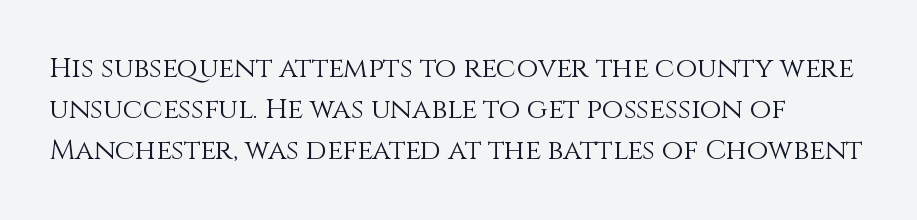
{"italic": "no", "bold": "no", "weight": "light", "width": "normal", "stroke_contrast": "medium", "x_height": "large", "monospaced": "no", "underline": "no", "align": "left", "line_spacing": "normal", "line_spacing_ratio": 1.47, "letter_spacing": "normal", "letter_spacing_em": 0.0, "glyph_px": 28}
